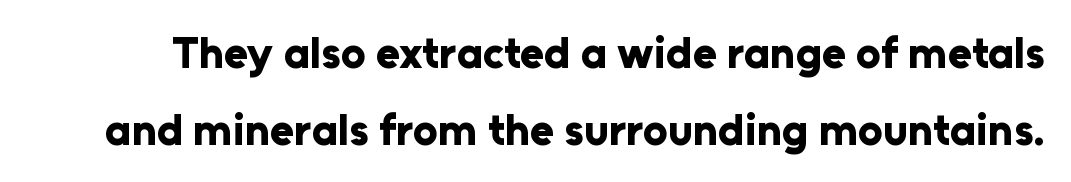
{"serif": "no", "italic": "no", "bold": "yes", "weight": "bold", "width": "normal", "stroke_contrast": "low", "x_height": "medium", "monospaced": "no", "underline": "no", "line_spacing_ratio": 1.75, "letter_spacing": "normal", "letter_spacing_em": 0.0, "glyph_px": 44}
